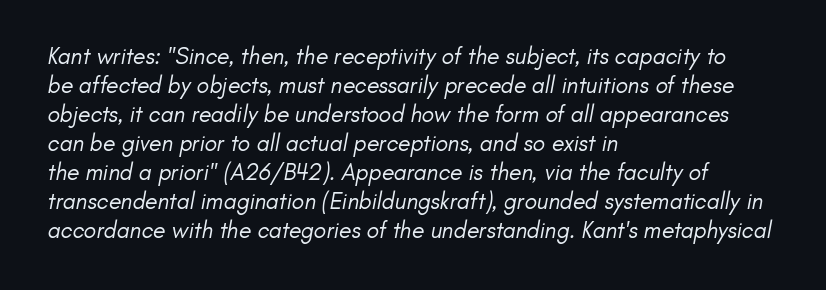
{"bold": "no", "underline": "no", "align": "left", "line_spacing": "normal", "line_spacing_ratio": 1.26, "letter_spacing": "normal", "letter_spacing_em": 0.0, "glyph_px": 23}
